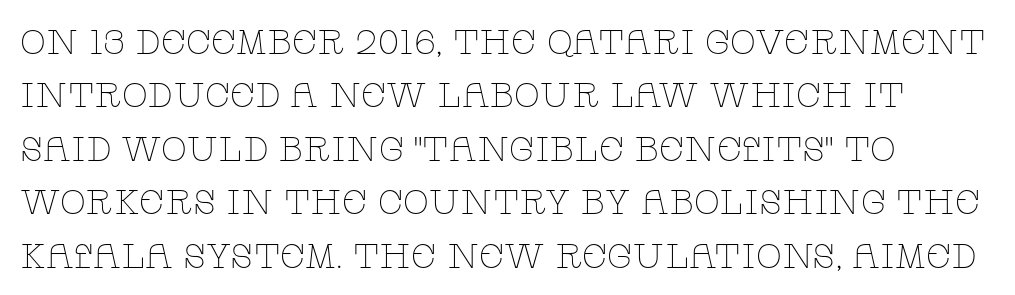
All the whitespace from short lines collects on the right. Is this a heavy cut? Hardly; it is regular or lighter. This rendering leaves character spacing at its baseline value. Check under the words: just untouched page. The passage shown is typed in a proportional face where columns would drift. A normal amount of white space separates one row of letters from the next.
